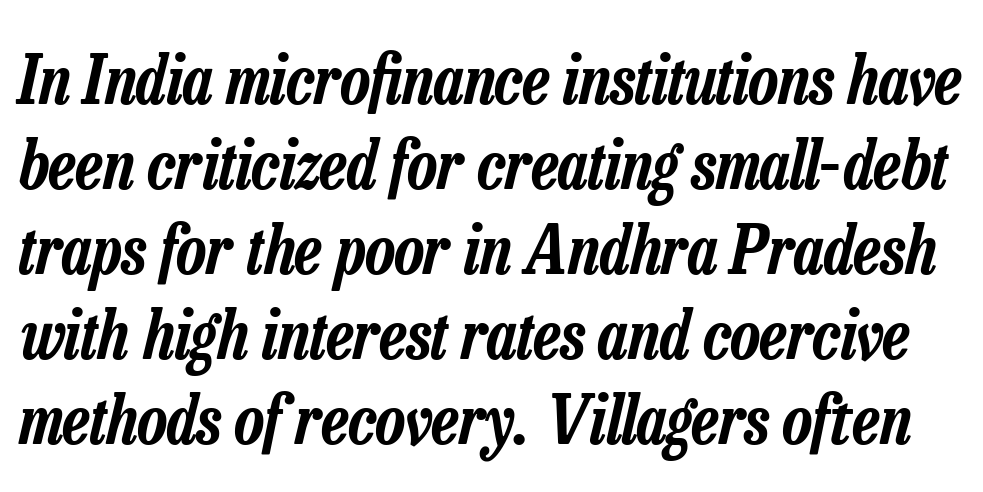
These lines were composed using italics. The baseline area is clear. Successive baselines arrive at the customary interval. The letterforms sit shoulder to shoulder at normal distance.
